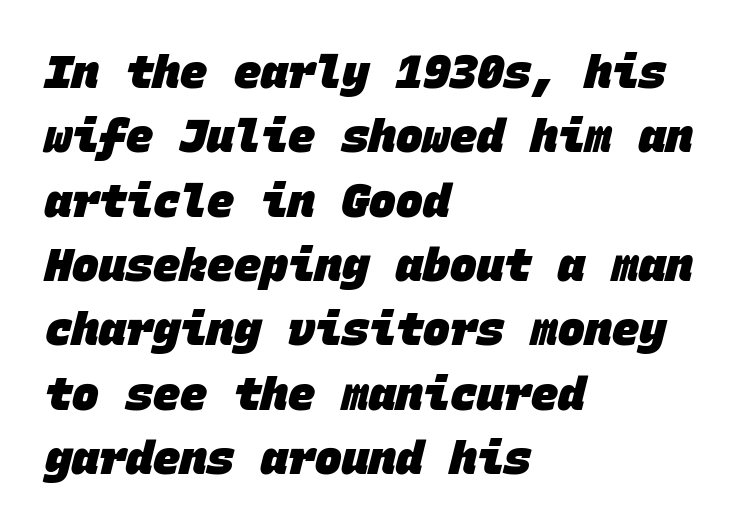
Q: Is the text bold? A: Yes.
Q: Is the typeface a serif or a sans-serif typeface? A: Sans-serif.
Q: Is the text underlined? A: No.
Q: How is the paragraph aligned? A: Left-aligned.
Q: Is the spacing between letters normal or unusually wide? A: Normal.
Q: Is the spacing between lines tight, normal or loose? A: Normal.
Q: Width (condensed, normal, or wide)? A: Normal.
Q: Stroke contrast? A: Low.
Q: x-height? A: Large.
Q: Monospaced? A: Yes.
